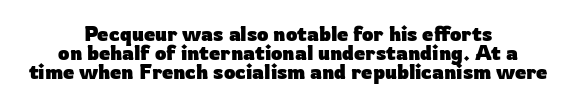
Which margin do the lines hug? Neither — every line sits in the middle. The specimen omits any rule beneath the text block's lines. The tracking reads as untouched default to a designer's eye. Its strokes are broad and dark, the hallmark of bold type.
